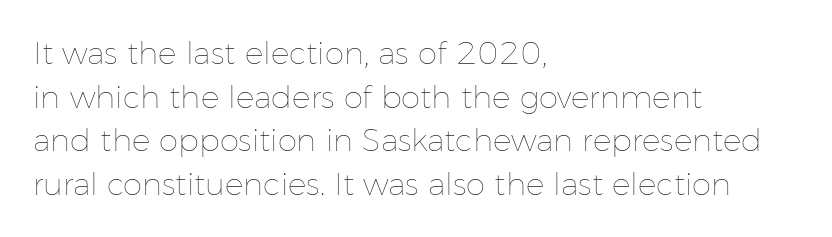
No letter is thick-stroked: the sample isn't bold. The string is rendered with underlining switched off. Do the characters align in a grid? No, the font is proportional. The horizontal fit of the characters is conventional and even. Leftover space on each line is placed entirely after the last word. Reading down the column, the eye jumps a familiar distance to each next line.
